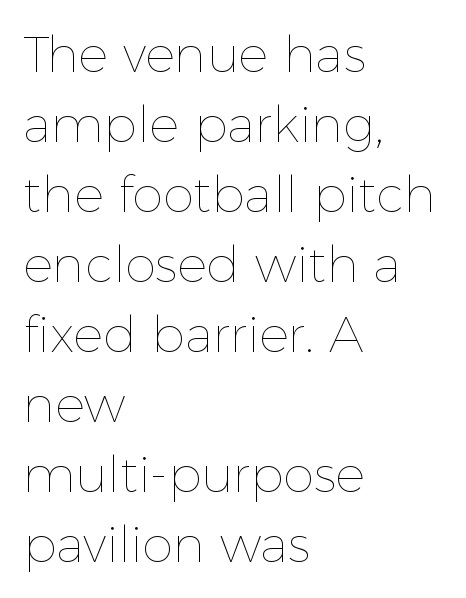
Q: Is the text bold? A: No.
Q: Is the text italic (slanted)? A: No, it is upright.
Q: Is the text underlined? A: No.
Q: How is the paragraph aligned? A: Left-aligned.
Q: Is the spacing between letters normal or unusually wide? A: Normal.
Q: Is the spacing between lines tight, normal or loose? A: Normal.
Q: Width (condensed, normal, or wide)? A: Normal.
Q: x-height? A: Medium.
Q: Monospaced? A: No.
